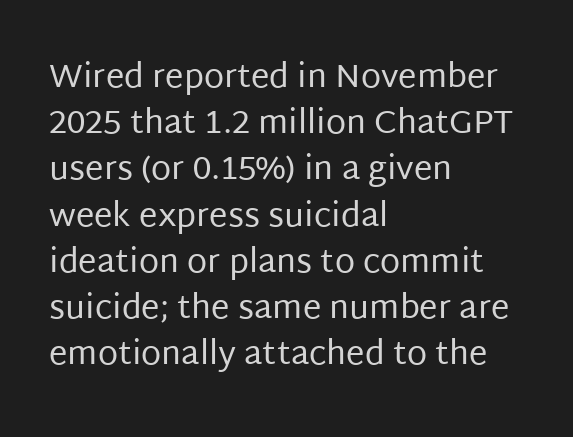
The face used here is a sans, in the tradition of grotesques and geometrics. Think standard paragraph weight, or any step lighter than that. Nope, not italic — everything's standing straight. Decoration check: the copy has no underline. Default kerning and tracking; the words read as compact shapes.
